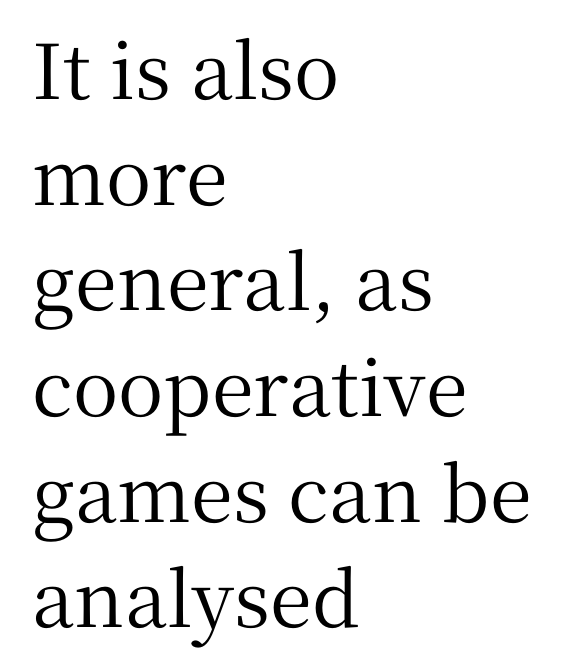
A typesetter would call this proportional, since set widths differ per character. The designer left line spacing at the default. You could call the tracking neutral — neither tight nor loose. The space beneath each line is pristine and unruled. Note: serifs present on the glyphs. The typography opts for an upright posture over an oblique one.
